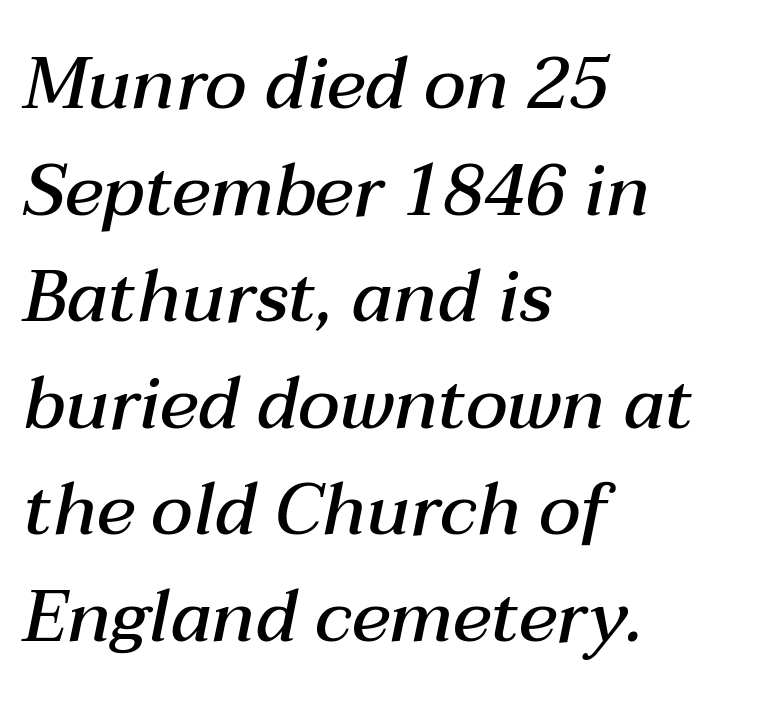
{"italic": "yes", "lean": "right", "slant_degrees": 12, "bold": "semi", "weight": "semibold", "width": "normal", "stroke_contrast": "medium", "x_height": "medium", "monospaced": "no", "underline": "no", "align": "left", "line_spacing": "normal", "line_spacing_ratio": 1.48, "letter_spacing": "normal", "letter_spacing_em": 0.0, "glyph_px": 72}
